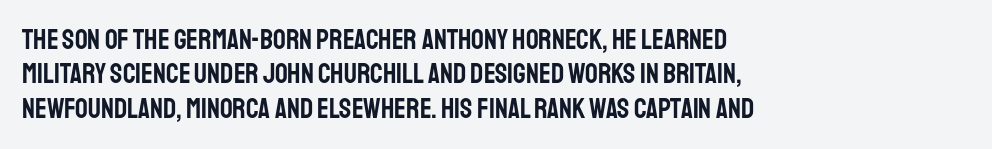
The letters stand straight up with perfectly vertical stems. Alignment: flush left. Letterform terminals end flat and unadorned throughout the passage. Beneath every word, the page is bare. The face used here is rendered with its standard letterfit. The face used here is proportionally spaced, like ordinary book or web type.
